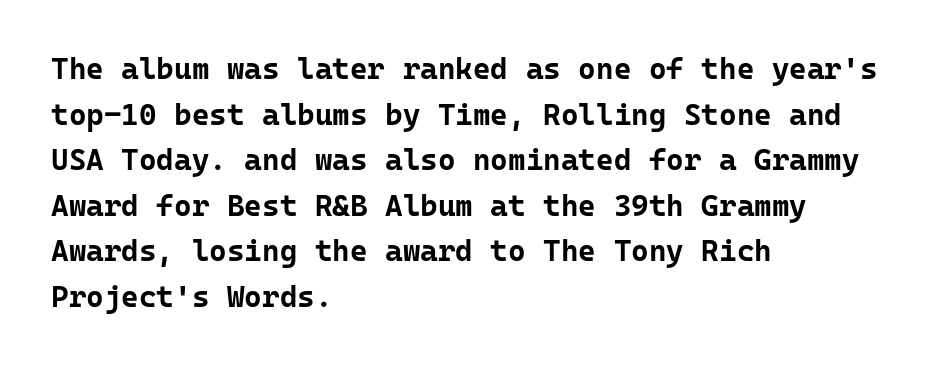
Looks like terminal output: every glyph gets an equal slot. Unlike a traditional serif, this face leaves its strokes unadorned. The paragraph has a hard left edge and a soft right edge. Descenders hang freely into open space. Notice how the stems are strictly vertical — no italics here. Rows of type keep a routine distance in the vertical direction.
